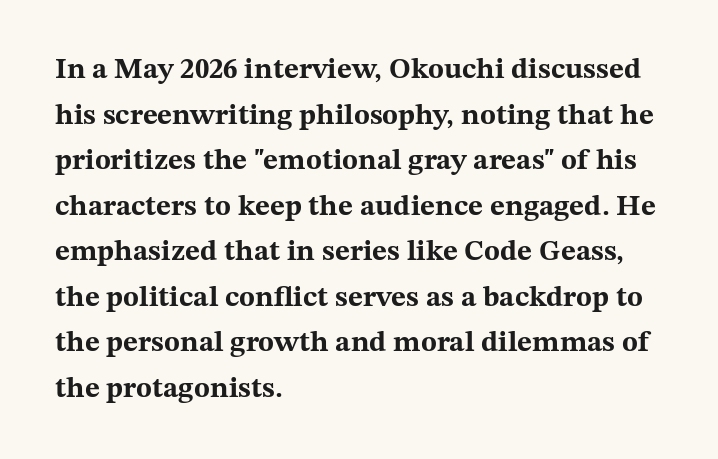
{"serif": "yes", "italic": "no", "bold": "yes", "weight": "bold", "width": "wide", "stroke_contrast": "medium", "x_height": "medium", "monospaced": "no", "underline": "no", "align": "left", "line_spacing": "normal", "line_spacing_ratio": 1.57, "letter_spacing": "normal", "letter_spacing_em": 0.0, "glyph_px": 29}
